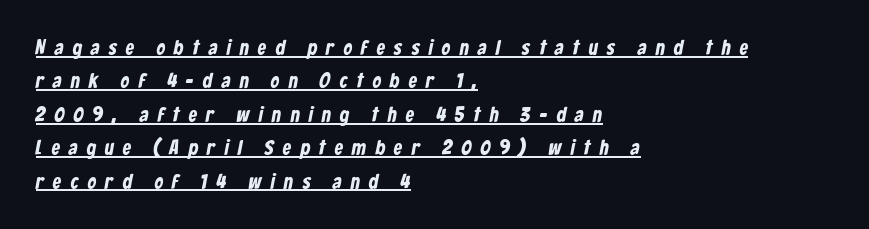
The image shows 21 px bold type; set left-aligned, normal line spacing (1.59x), unusually wide letter spacing (+0.44 em), underlined.
